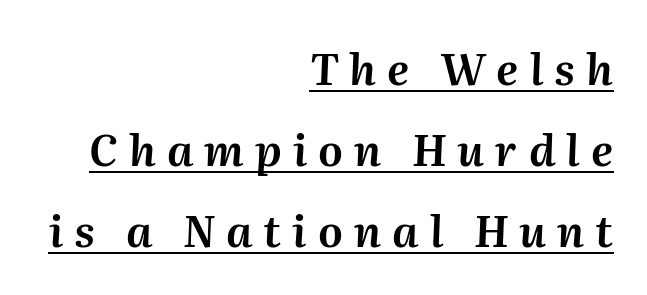
Q: Is the text italic (slanted)? A: Yes, it leans right by about 2 degrees.
Q: Is the text underlined? A: Yes.
Q: How is the paragraph aligned? A: Right-aligned.
Q: Is the spacing between letters normal or unusually wide? A: Unusually wide.
Q: Width (condensed, normal, or wide)? A: Normal.
Q: Stroke contrast? A: Medium.
Q: x-height? A: Medium.
Q: Monospaced? A: No.
